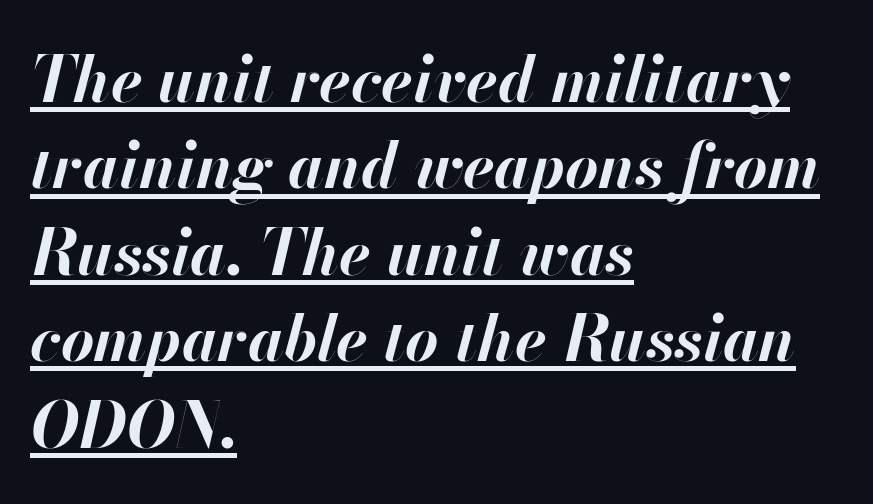
Q: Is the text bold? A: Yes.
Q: Is the text italic (slanted)? A: Yes, it leans right by about 13 degrees.
Q: Is the text underlined? A: Yes.
Q: How is the paragraph aligned? A: Left-aligned.
Q: Is the spacing between letters normal or unusually wide? A: Normal.
Q: Is the spacing between lines tight, normal or loose? A: Normal.
Q: Width (condensed, normal, or wide)? A: Normal.
Q: Stroke contrast? A: High.
Q: x-height? A: Small.
Q: Monospaced? A: No.
